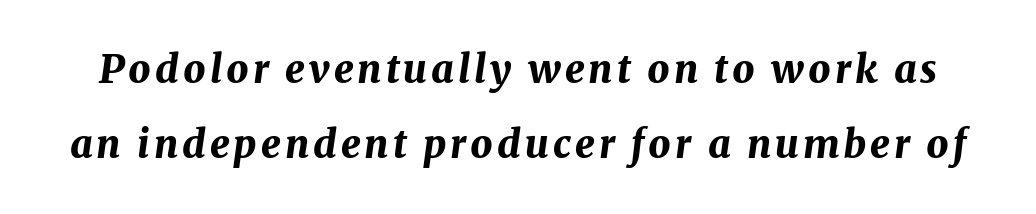
Here the designer chose a conventional face with non-uniform glyph widths. The foot of each line stays bare and open. Students, observe: this is what heavily led, spacious text looks like. There's an unmistakable incline to the writing here. The typesetting leans heavy: a genuine bold.
